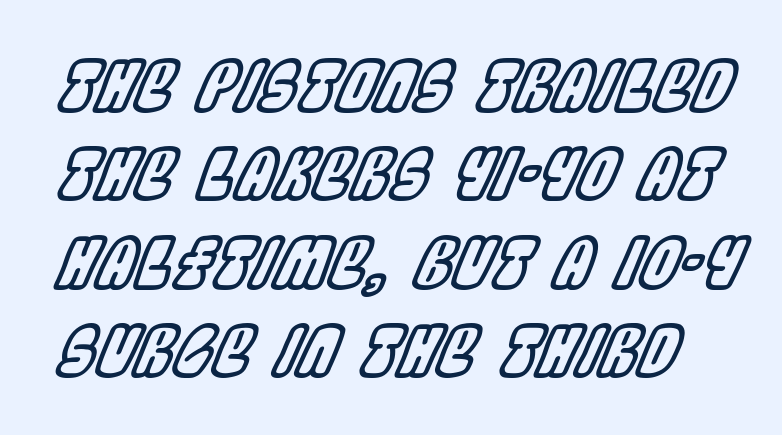
Q: Is the text italic (slanted)? A: Yes, it leans right by about 22 degrees.
Q: Is the text underlined? A: No.
Q: Is the spacing between letters normal or unusually wide? A: Normal.
Q: Is the spacing between lines tight, normal or loose? A: Normal.
Q: Width (condensed, normal, or wide)? A: Condensed.
Q: x-height? A: Large.
Q: Monospaced? A: No.
